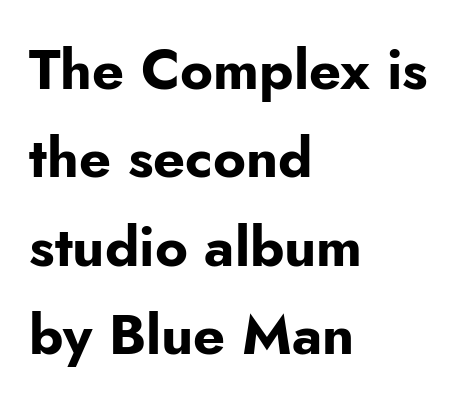
{"serif": "no", "italic": "no", "bold": "yes", "weight": "bold", "width": "normal", "stroke_contrast": "low", "x_height": "small", "monospaced": "no", "underline": "no", "align": "left", "line_spacing": "normal", "line_spacing_ratio": 1.58, "letter_spacing": "normal", "letter_spacing_em": 0.0, "glyph_px": 56}
